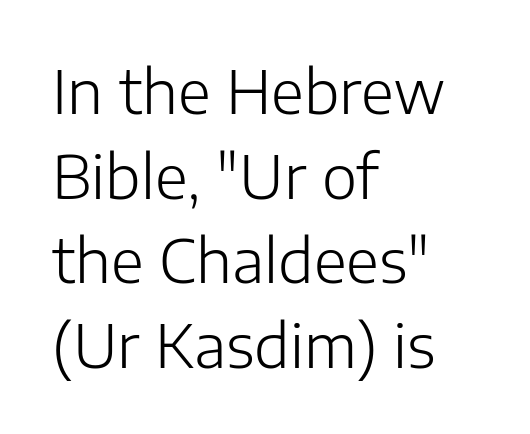
Q: Is the text bold? A: No.
Q: Is the text italic (slanted)? A: No, it is upright.
Q: Is the typeface a serif or a sans-serif typeface? A: Sans-serif.
Q: Is the text underlined? A: No.
Q: How is the paragraph aligned? A: Left-aligned.
Q: Is the spacing between letters normal or unusually wide? A: Normal.
Q: Is the spacing between lines tight, normal or loose? A: Normal.
Q: Width (condensed, normal, or wide)? A: Normal.
Q: Stroke contrast? A: Low.
Q: x-height? A: Medium.
Q: Monospaced? A: No.
